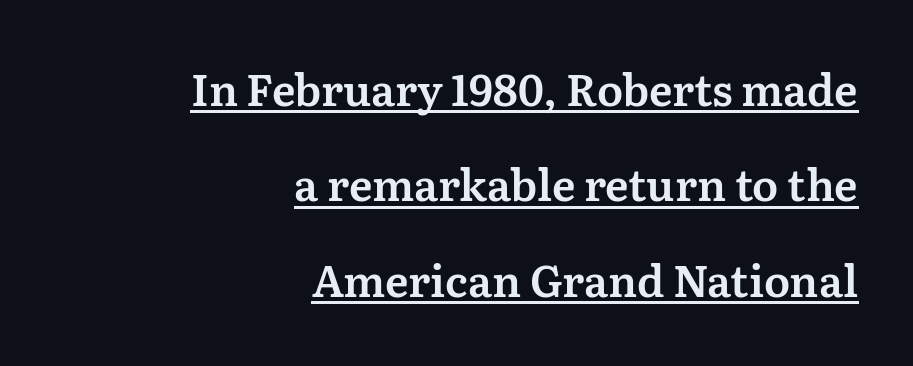
The image shows 43 px serif type, upright; set right-aligned, loose line spacing (2.22x), normal letter spacing, underlined; medium stroke contrast and a medium x-height.
